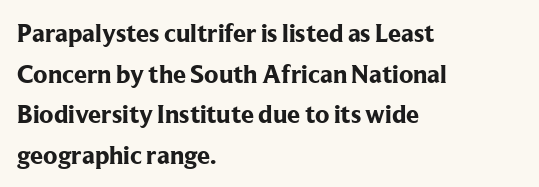
{"italic": "no", "bold": "yes", "underline": "no", "align": "left", "line_spacing": "normal", "line_spacing_ratio": 1.56, "letter_spacing": "normal", "letter_spacing_em": 0.0, "glyph_px": 26}
